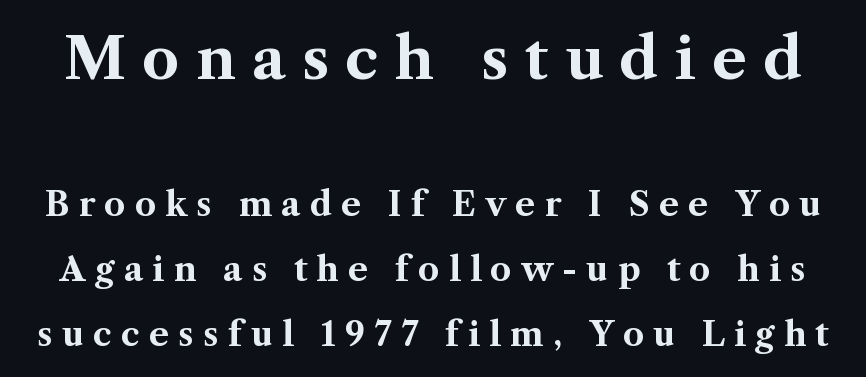
The image shows 58 px bold serif type, upright; set loose line spacing (1.97x), unusually wide letter spacing (+0.28 em), not underlined; the first (top) block is 1.76x larger; medium stroke contrast and a medium x-height.
